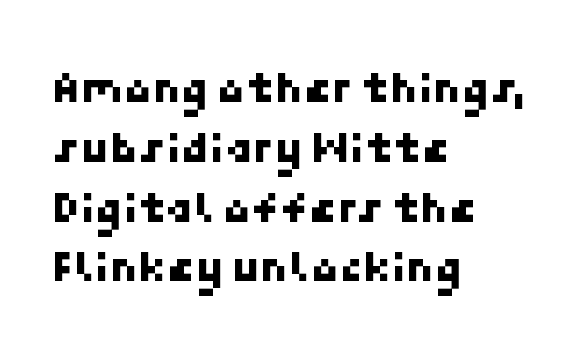
Q: Is the typeface a serif or a sans-serif typeface? A: Sans-serif.
Q: Is the text underlined? A: No.
Q: How is the paragraph aligned? A: Left-aligned.
Q: Is the spacing between letters normal or unusually wide? A: Normal.
Q: Is the spacing between lines tight, normal or loose? A: Normal.
Q: Width (condensed, normal, or wide)? A: Normal.
Q: Stroke contrast? A: Low.
Q: x-height? A: Medium.
